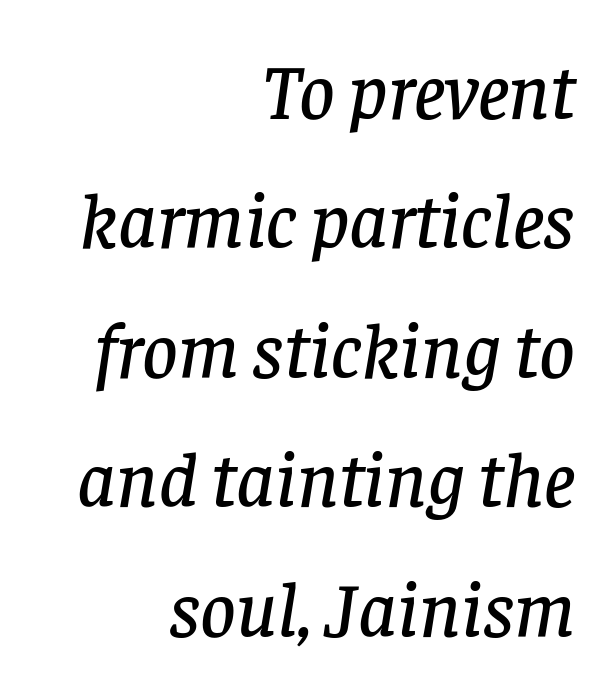
{"serif": "yes", "italic": "yes", "lean": "right", "slant_degrees": 8, "width": "normal", "stroke_contrast": "low", "x_height": "large", "monospaced": "no", "underline": "no", "align": "right", "line_spacing": "normal", "line_spacing_ratio": 1.66, "letter_spacing": "normal", "letter_spacing_em": 0.0, "glyph_px": 78}
